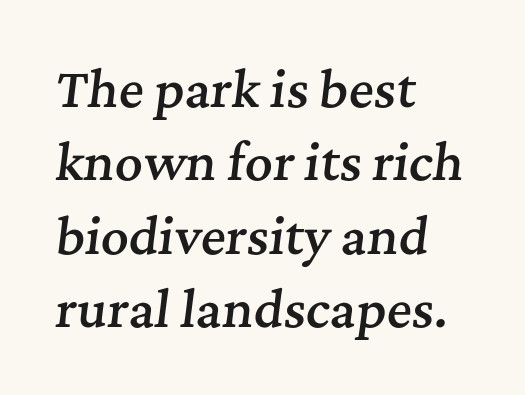
{"serif": "yes", "italic": "yes", "lean": "right", "slant_degrees": 7, "bold": "semi", "weight": "semibold", "width": "normal", "stroke_contrast": "medium", "x_height": "medium", "monospaced": "no", "underline": "no", "align": "left", "line_spacing": "normal", "line_spacing_ratio": 1.53, "letter_spacing": "normal", "letter_spacing_em": 0.0, "glyph_px": 48}
